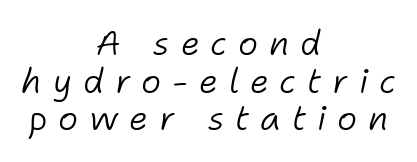
Q: Is the text bold? A: No.
Q: Is the text italic (slanted)? A: Yes, it leans right by about 11 degrees.
Q: Is the text underlined? A: No.
Q: How is the paragraph aligned? A: Centered.
Q: Is the spacing between letters normal or unusually wide? A: Unusually wide.
Q: Is the spacing between lines tight, normal or loose? A: Tight.
Q: Width (condensed, normal, or wide)? A: Normal.
Q: Stroke contrast? A: Low.
Q: x-height? A: Medium.
Q: Monospaced? A: No.
